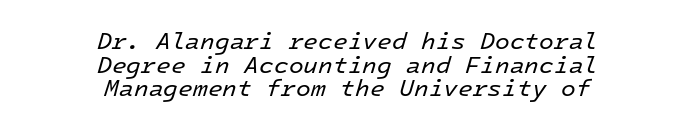
Plain, unruled lines of type. Which margin do the lines hug? Neither — every line sits in the middle. Reading down the column, the eye jumps only a short way to each next line. Observe the lean: these are italic letterforms. Observe the ordinary spacing: letters are neighbours, not strangers. The passage shown is not bold in any degree.
